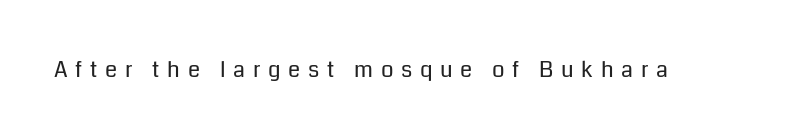
The image shows 22 px text type, upright; set unusually wide letter spacing (+0.35 em), not underlined.
